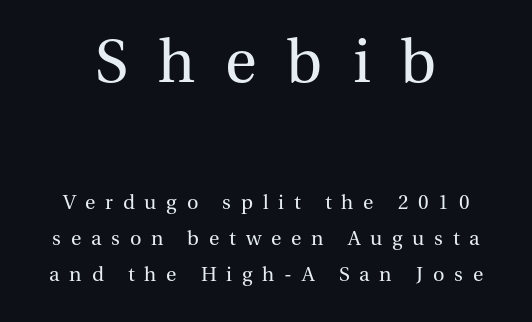
In this sample the first text group is rendered at the bigger scale. Substantial extra tracking has been applied to these lines. Here the designer chose a conventional face with non-uniform glyph widths. This rendering features lettering with no underline. Is the type heavy? It reads as light-to-regular instead.
